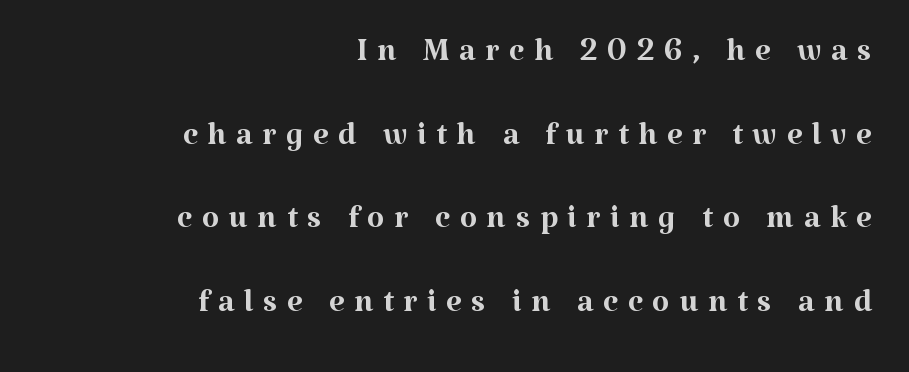
A light-to-regular cut is what we see here. Stroke terminals: seriffed. The rendering anchors every line to the right-hand side. Short note: letters widely spaced.
